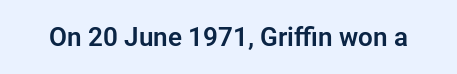
Is there any slant? The stems are plumb. Descenders are the only things crossing below the line. The line texture is even and compact thanks to regular tracking.
